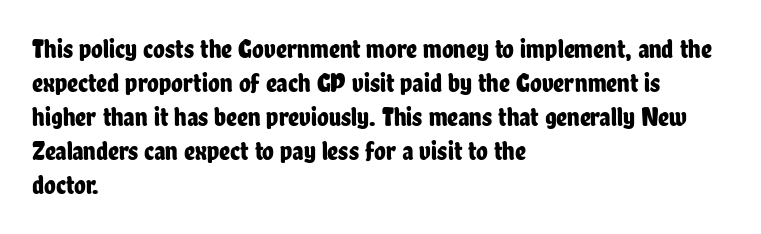
This sample uses plain, unmodified letter spacing. The setting favours the left margin, as ordinary paragraphs usually do. Does the lettering tilt? It doesn't — this is upright. Is there much room between lines? A standard amount, neither cramped nor airy.
